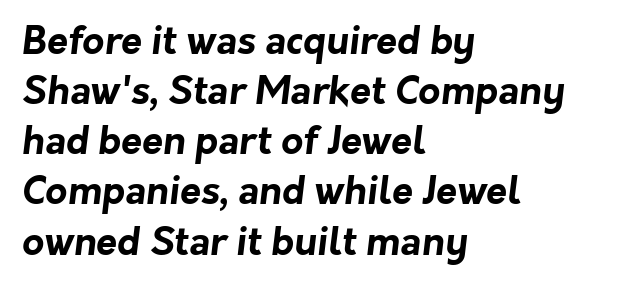
The face used here is a sans, in the tradition of grotesques and geometrics. Characters follow at the spacing the type designer built in. These lines are rendered in a variable-pitch font. A normal amount of white space separates one row of letters from the next. Caption: multi-line text, flush left, ragged right.
